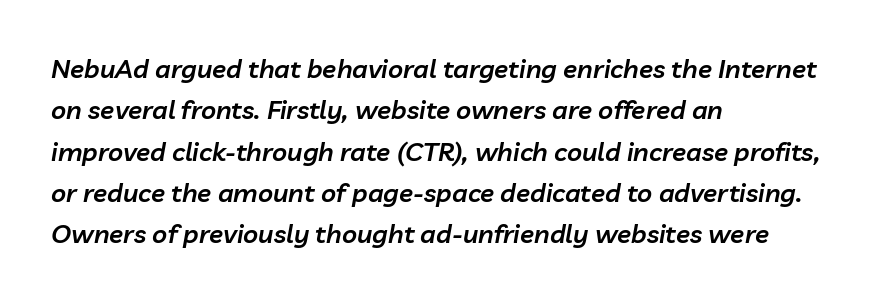
Q: Is the text bold? A: Semi-bold.
Q: Is the text italic (slanted)? A: Yes, it leans right by about 10 degrees.
Q: Is the text underlined? A: No.
Q: How is the paragraph aligned? A: Left-aligned.
Q: Is the spacing between letters normal or unusually wide? A: Normal.
Q: Is the spacing between lines tight, normal or loose? A: Normal.
